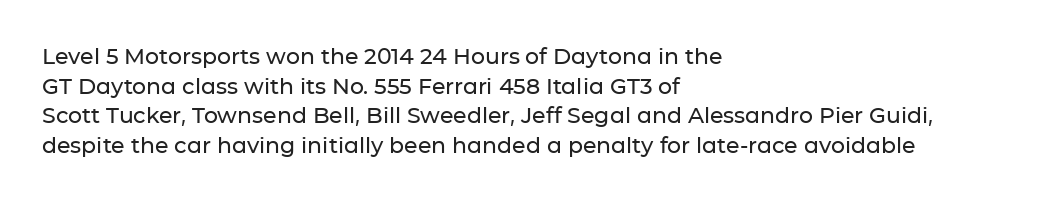
Q: Is the text italic (slanted)? A: No, it is upright.
Q: Is the text underlined? A: No.
Q: How is the paragraph aligned? A: Left-aligned.
Q: Is the spacing between letters normal or unusually wide? A: Normal.
Q: Is the spacing between lines tight, normal or loose? A: Normal.
